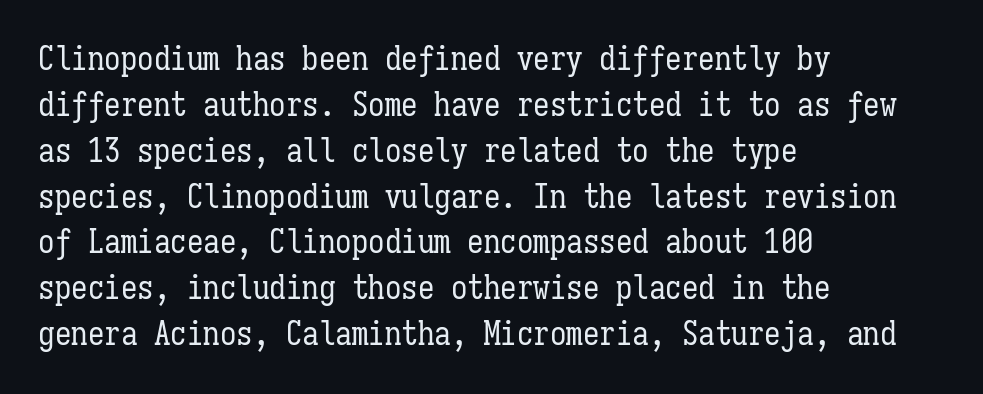
Tall strokes in this sample are plumb rather than angled. The area under the type is left untouched. Do the characters align in a grid? Yes, the font is monospaced. The typesetting does not lean heavy: it is not bold.
